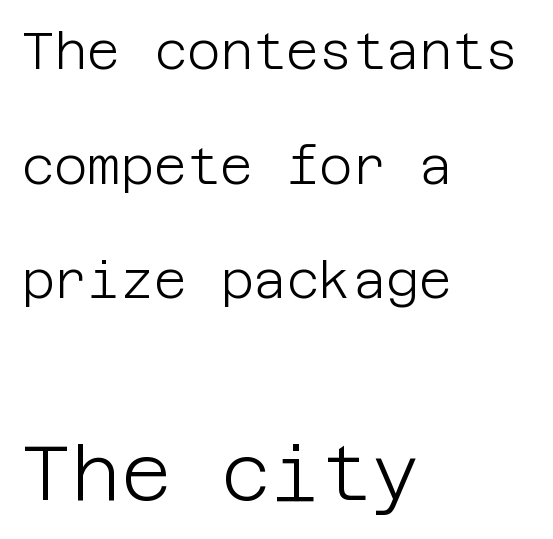
Q: Is the text bold? A: No.
Q: Is the text italic (slanted)? A: No, it is upright.
Q: Is the typeface a serif or a sans-serif typeface? A: Sans-serif.
Q: Is the text underlined? A: No.
Q: How is the paragraph aligned? A: Left-aligned.
Q: Is the spacing between letters normal or unusually wide? A: Normal.
Q: Is the spacing between lines tight, normal or loose? A: Loose.
Q: Which block of text is set in a larger size, the first (top) or the second (bottom)? A: The second (bottom) one.
Q: Width (condensed, normal, or wide)? A: Normal.
Q: Stroke contrast? A: Low.
Q: x-height? A: Large.
